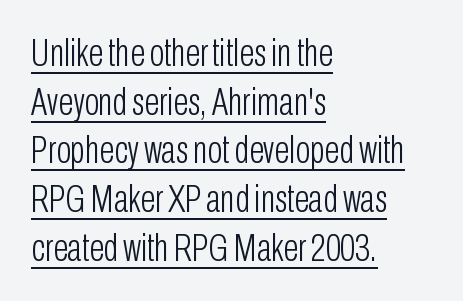
The image shows 39 px light, condensed sans-serif type, upright; set left-aligned, normal line spacing (1.25x), normal letter spacing, underlined; low stroke contrast and a medium x-height.
